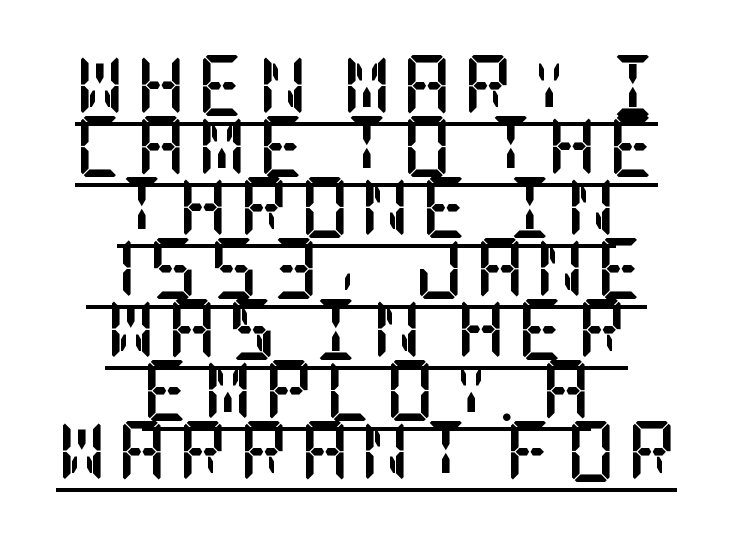
Q: Is the text bold? A: Yes.
Q: Is the text italic (slanted)? A: No, it is upright.
Q: Is the typeface a serif or a sans-serif typeface? A: Serif.
Q: Is the text underlined? A: Yes.
Q: How is the paragraph aligned? A: Centered.
Q: Is the spacing between lines tight, normal or loose? A: Tight.
Q: Width (condensed, normal, or wide)? A: Condensed.
Q: Stroke contrast? A: Low.
Q: x-height? A: Large.
